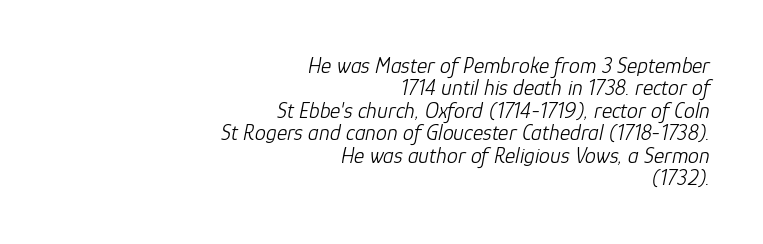
The image shows 22 px text type, italic (leaning right); set right-aligned, tight line spacing (1.02x), normal letter spacing, not underlined.
